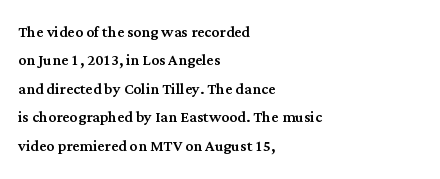
Reading down the block, your eye returns to a fixed left position each line. What stands out about the letter spacing? Nothing — it is the standard amount. The specimen reads as upright at a glance. The designer left line spacing at the default.
